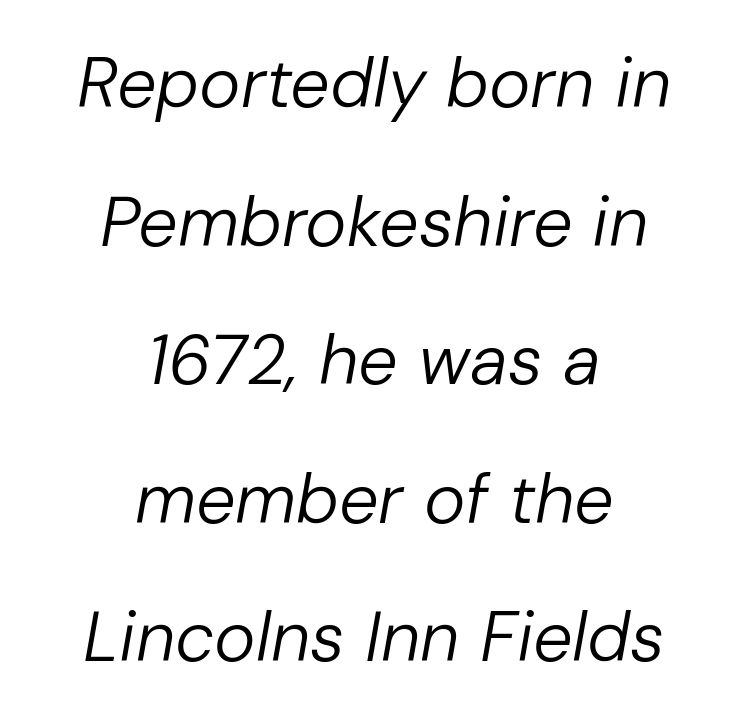
The image shows 70 px regular-weight type, italic (leaning right); set centered, loose line spacing (1.98x), normal letter spacing, not underlined; low stroke contrast and a medium x-height.
